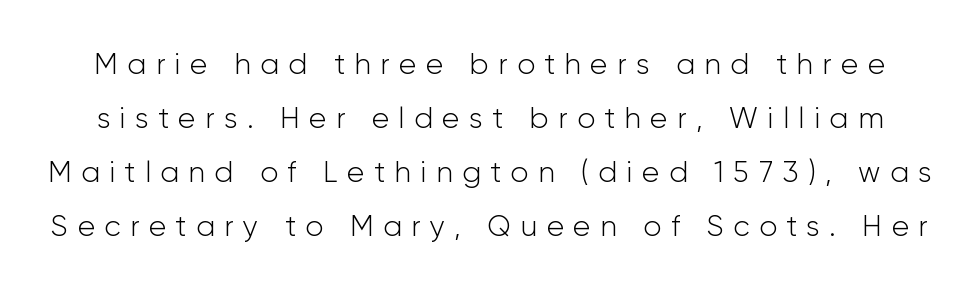
Q: Is the text bold? A: No.
Q: Is the text italic (slanted)? A: No, it is upright.
Q: Is the typeface a serif or a sans-serif typeface? A: Sans-serif.
Q: Is the text underlined? A: No.
Q: Is the spacing between letters normal or unusually wide? A: Unusually wide.
Q: Width (condensed, normal, or wide)? A: Normal.
Q: Stroke contrast? A: Low.
Q: x-height? A: Medium.
Q: Monospaced? A: No.
